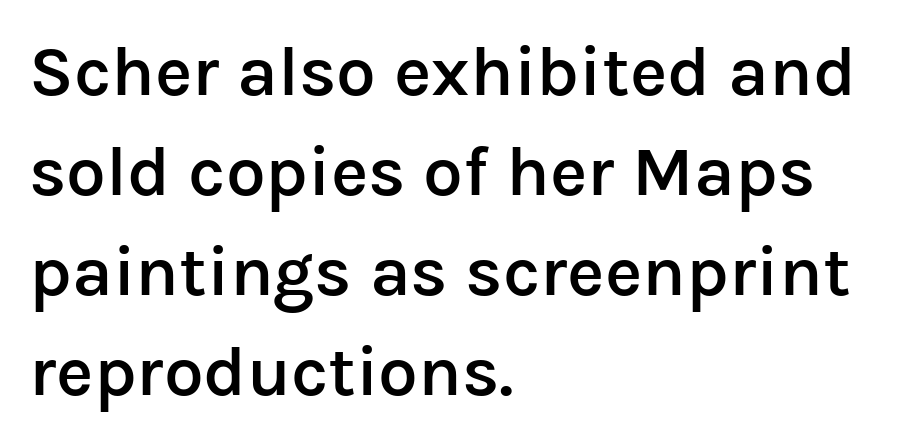
The image shows 71 px semibold sans-serif type, upright; set left-aligned, normal line spacing (1.41x), normal letter spacing, not underlined; low stroke contrast and a medium x-height.
